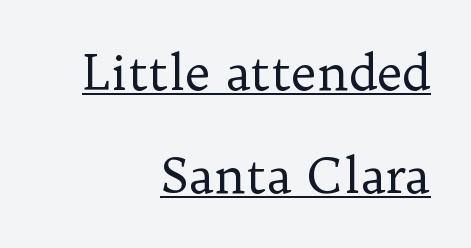
{"serif": "yes", "italic": "no", "bold": "no", "weight": "regular", "width": "normal", "stroke_contrast": "low", "x_height": "medium", "monospaced": "no", "underline": "yes", "align": "right", "line_spacing": "loose", "line_spacing_ratio": 2.11, "letter_spacing": "normal", "letter_spacing_em": 0.0, "glyph_px": 49}
